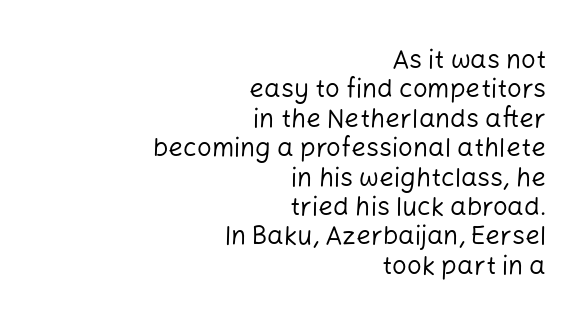
The image shows 26 px text type, upright; set right-aligned, tight line spacing (1.13x), normal letter spacing, not underlined.
